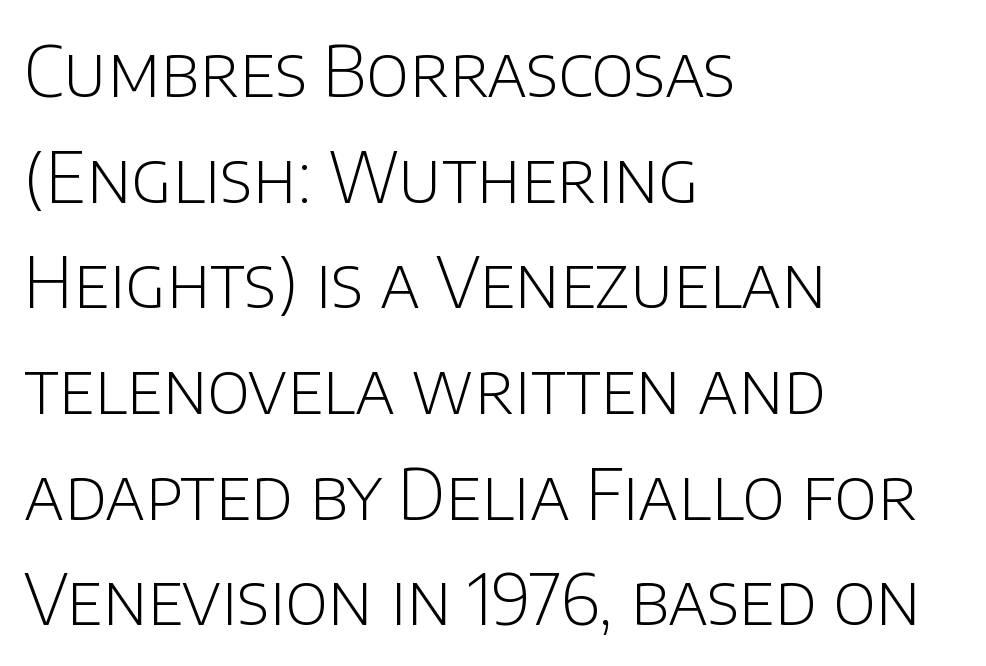
The passage shown has conventional tracking throughout. Character widths vary here, with narrow letters taking less room than wide ones. The specimen reads as upright at a glance. No extra ink here — the face is not bold. If you drew a ruler down the left edge, every line would touch it. Underlining? Definitely not there.
